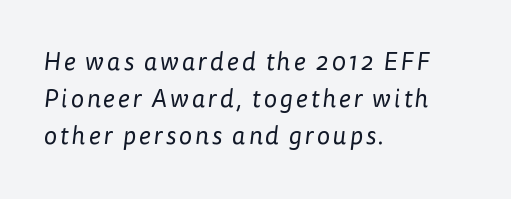
A classic flush-left, rag-right setting is used for this passage. Each row of text sits above clean, open space. Ink coverage per letter is moderate at most. Quick note: interline space is typical.
